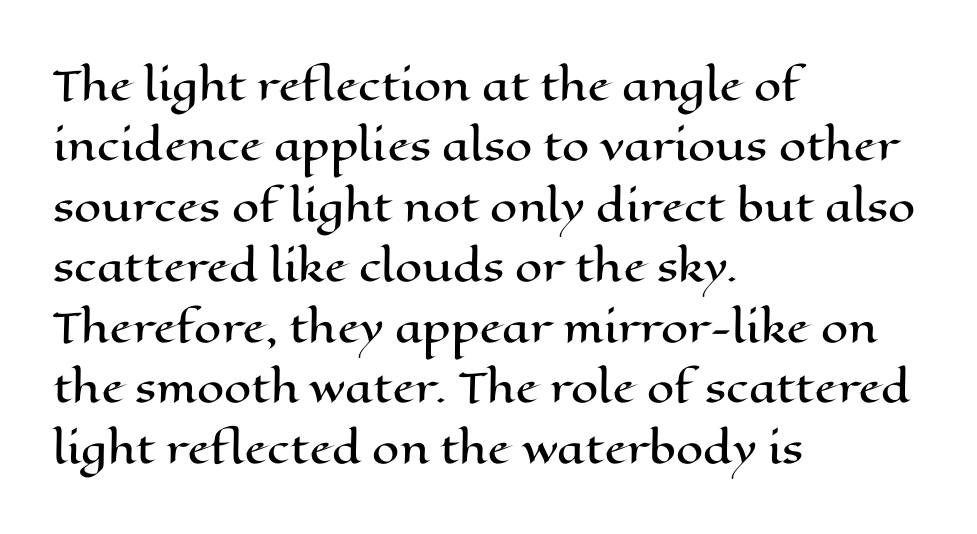
The image shows 39 px wide type, upright; set left-aligned, normal line spacing (1.55x), normal letter spacing, not underlined; high stroke contrast and a medium x-height.
